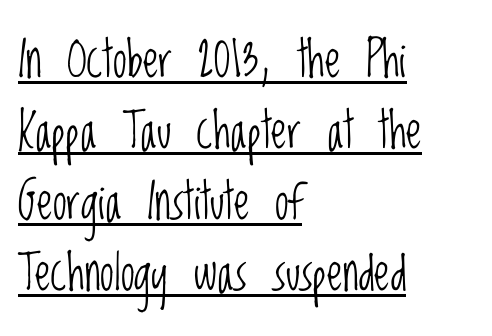
Q: Is the text bold? A: No.
Q: Is the text italic (slanted)? A: No, it is upright.
Q: Is the typeface a serif or a sans-serif typeface? A: Sans-serif.
Q: Is the text underlined? A: Yes.
Q: How is the paragraph aligned? A: Left-aligned.
Q: Is the spacing between letters normal or unusually wide? A: Normal.
Q: Is the spacing between lines tight, normal or loose? A: Normal.
Q: Width (condensed, normal, or wide)? A: Condensed.
Q: Stroke contrast? A: Low.
Q: x-height? A: Large.
Q: Monospaced? A: No.
